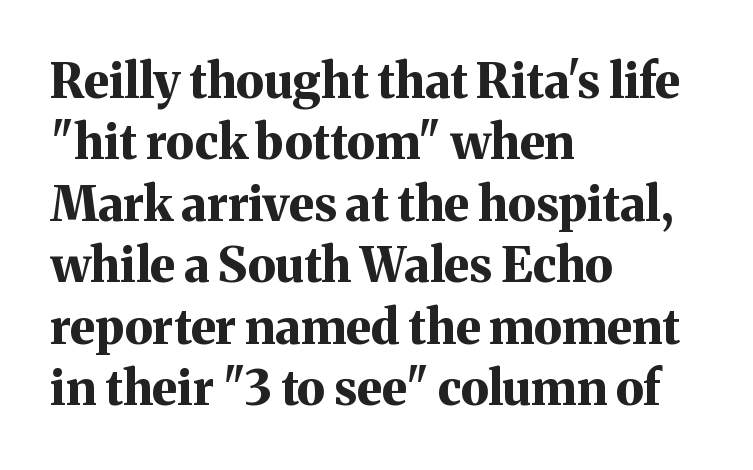
{"serif": "yes", "italic": "no", "bold": "yes", "weight": "bold", "width": "normal", "stroke_contrast": "medium", "x_height": "medium", "monospaced": "no", "underline": "no", "align": "left", "line_spacing": "normal", "line_spacing_ratio": 1.28, "letter_spacing": "normal", "letter_spacing_em": 0.0, "glyph_px": 48}
